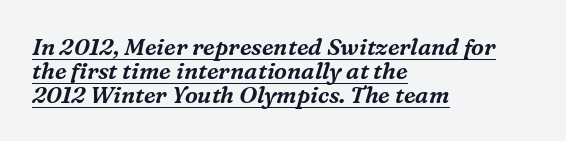
The image shows 23 px text type, italic (leaning right); set left-aligned, tight line spacing (1.04x), normal letter spacing, underlined.
